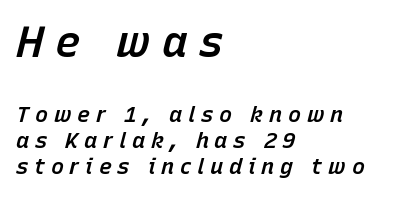
{"italic": "yes", "lean": "right", "slant_degrees": 15, "bold": "semi", "weight": "semibold", "width": "normal", "stroke_contrast": "low", "x_height": "medium", "monospaced": "no", "underline": "no", "align": "left", "line_spacing_ratio": 1.18, "letter_spacing": "wide", "letter_spacing_em": 0.26, "larger_block": "first", "size_ratio": 1.95, "glyph_px": 43}
